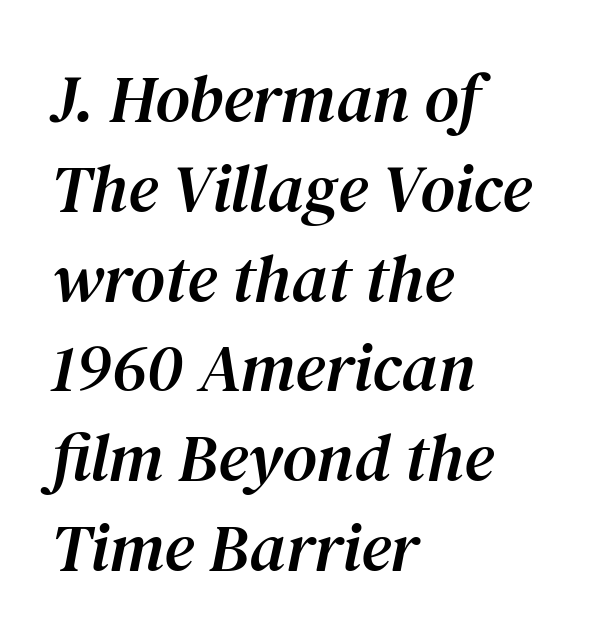
The image shows 67 px serif type, italic (leaning right); set left-aligned, normal line spacing (1.34x), normal letter spacing, not underlined; medium stroke contrast and a medium x-height.
